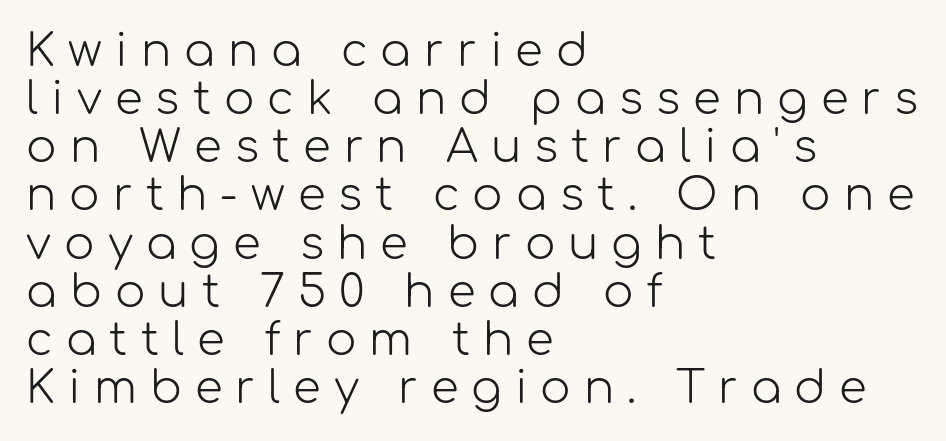
The image shows 45 px light sans-serif type, upright; set left-aligned, tight line spacing (1.07x), unusually wide letter spacing (+0.29 em), not underlined; low stroke contrast and a medium x-height.
